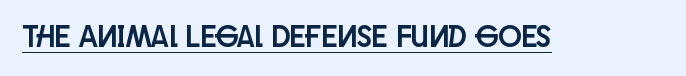
The typography opts for an upright posture over an oblique one. Letterform terminals end flat and unadorned throughout the passage. A typesetter would call this zero additional tracking. Spacing verdict: proportional, widths tailored to each character.
